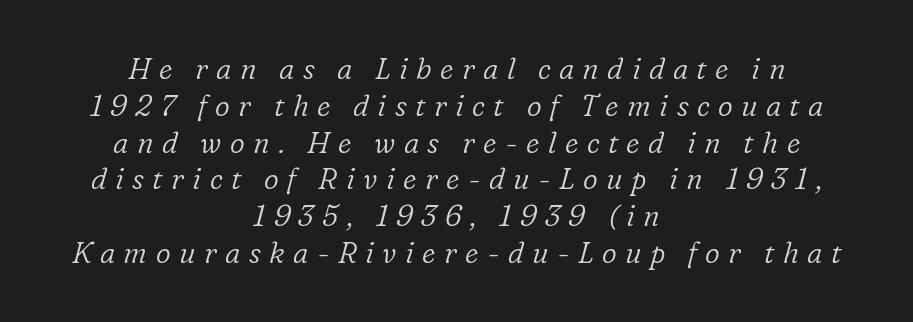
Q: Is the text bold? A: No.
Q: Is the text italic (slanted)? A: Yes, it leans right by about 16 degrees.
Q: Is the typeface a serif or a sans-serif typeface? A: Serif.
Q: Is the text underlined? A: No.
Q: How is the paragraph aligned? A: Centered.
Q: Is the spacing between letters normal or unusually wide? A: Unusually wide.
Q: Is the spacing between lines tight, normal or loose? A: Normal.
Q: Width (condensed, normal, or wide)? A: Normal.
Q: Stroke contrast? A: Low.
Q: x-height? A: Medium.
Q: Monospaced? A: No.
